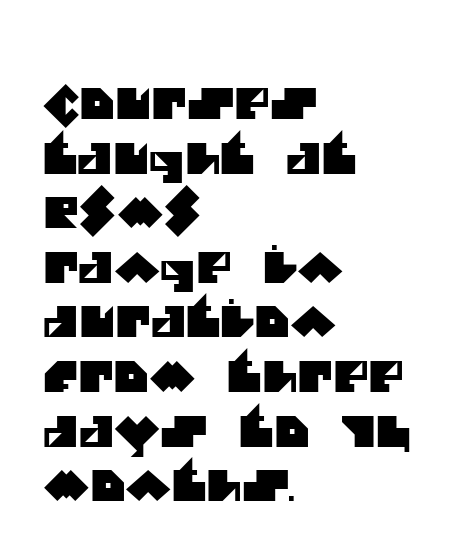
{"serif": "no", "width": "normal", "stroke_contrast": "medium", "x_height": "large", "monospaced": "no", "underline": "no", "align": "left", "line_spacing": "normal", "line_spacing_ratio": 1.27, "letter_spacing": "normal", "letter_spacing_em": 0.0, "glyph_px": 43}
